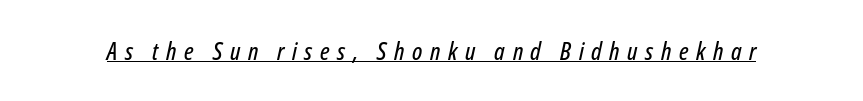
{"italic": "yes", "lean": "right", "slant_degrees": 12, "underline": "yes", "letter_spacing": "wide", "letter_spacing_em": 0.3, "glyph_px": 25}
